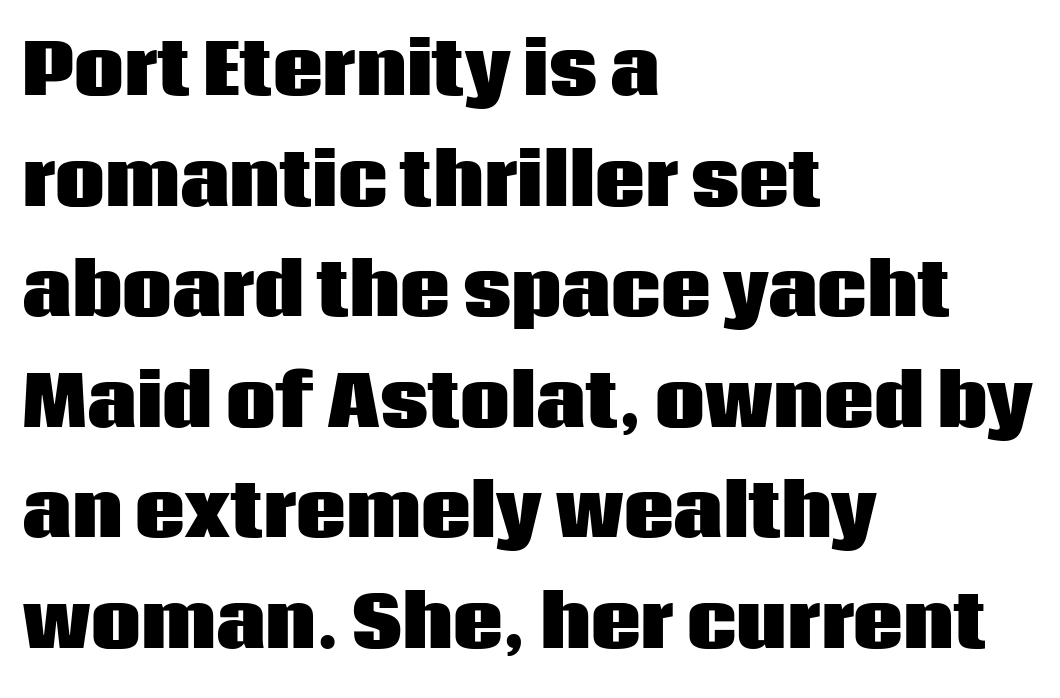
Note: no serifs on the glyphs. Do the characters align in a grid? No, the font is proportional. Unlike italic type, these characters show no tilt at all. Reading down the column, the eye jumps a familiar distance to each next line. Here the glyphs are tracked normally, forming tight word shapes.
